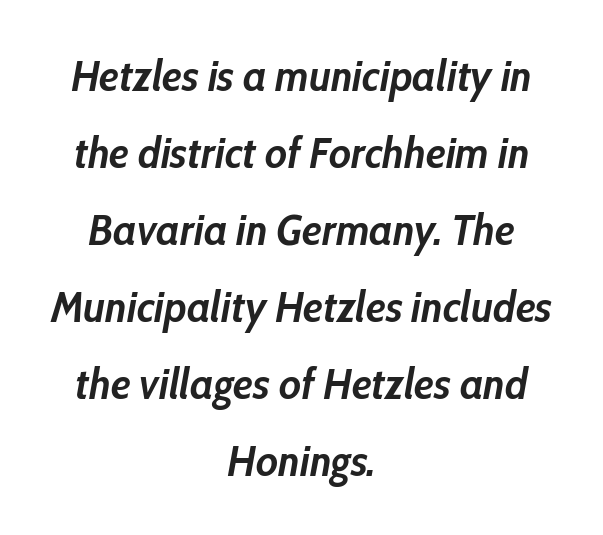
Q: Is the text bold? A: Yes.
Q: Is the text italic (slanted)? A: Yes, it leans right by about 10 degrees.
Q: Is the text underlined? A: No.
Q: How is the paragraph aligned? A: Centered.
Q: Is the spacing between letters normal or unusually wide? A: Normal.
Q: Width (condensed, normal, or wide)? A: Condensed.
Q: Stroke contrast? A: Low.
Q: x-height? A: Medium.
Q: Monospaced? A: No.
